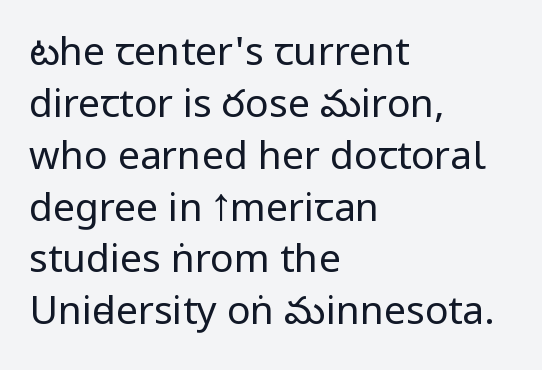
The image shows 39 px regular-weight, condensed sans-serif type, upright; set left-aligned, normal line spacing (1.33x), normal letter spacing, not underlined; low stroke contrast and a large x-height.
